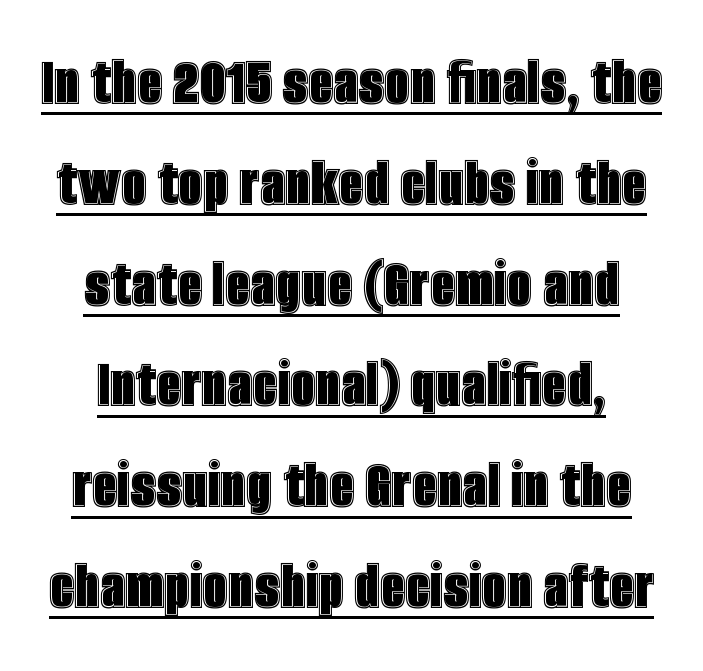
Q: Is the text italic (slanted)? A: No, it is upright.
Q: Is the text underlined? A: Yes.
Q: Is the spacing between letters normal or unusually wide? A: Normal.
Q: Is the spacing between lines tight, normal or loose? A: Normal.
Q: Width (condensed, normal, or wide)? A: Condensed.
Q: x-height? A: Large.
Q: Monospaced? A: No.
